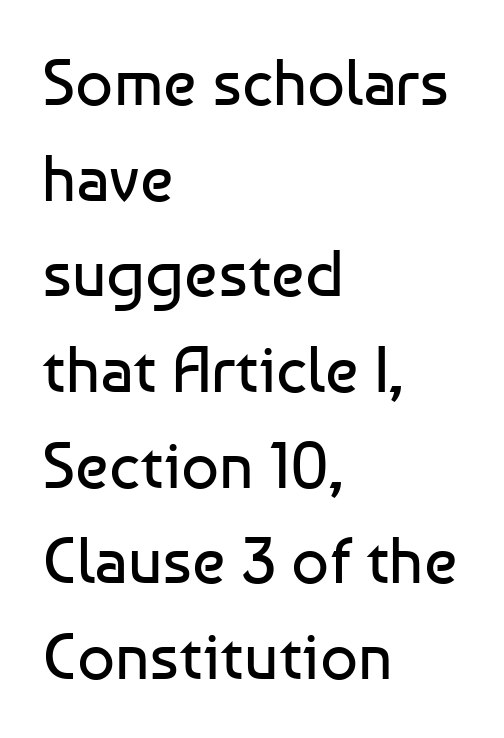
{"serif": "no", "italic": "no", "bold": "no", "weight": "regular", "width": "normal", "stroke_contrast": "low", "x_height": "medium", "monospaced": "no", "underline": "no", "align": "left", "line_spacing": "normal", "line_spacing_ratio": 1.45, "letter_spacing": "normal", "letter_spacing_em": 0.0, "glyph_px": 66}
